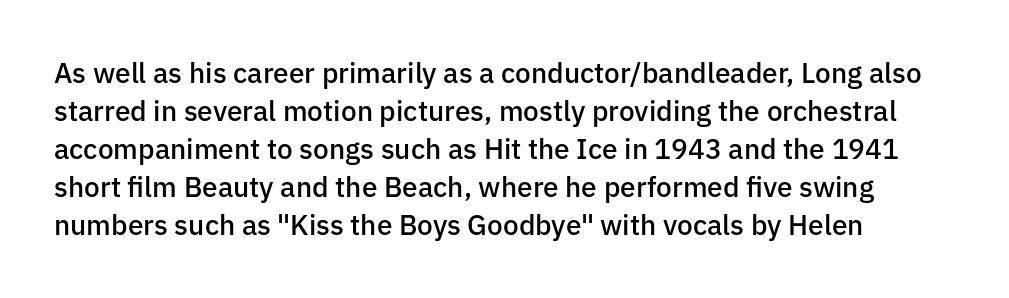
The image shows 28 px semibold sans-serif type, upright; set left-aligned, normal line spacing (1.36x), normal letter spacing, not underlined; low stroke contrast and a medium x-height.
